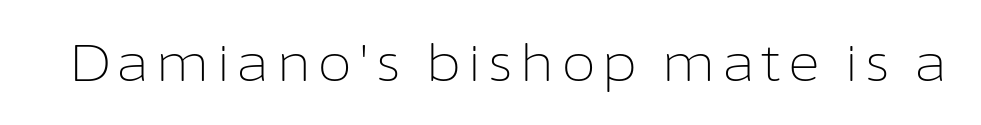
Is this a heavy cut? Hardly; it is regular or lighter. Think of a printed novel: that variable character pitch is what you see here. Descenders are the only things crossing below the line. The lettering holds an erect, upright posture throughout. To sum up the face: it is a sans, with no serifs.
